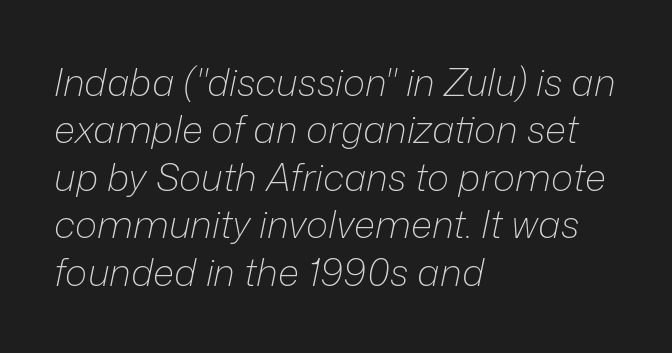
Q: Is the text bold? A: No.
Q: Is the text italic (slanted)? A: Yes, it leans right by about 12 degrees.
Q: Is the text underlined? A: No.
Q: How is the paragraph aligned? A: Left-aligned.
Q: Is the spacing between letters normal or unusually wide? A: Normal.
Q: Is the spacing between lines tight, normal or loose? A: Normal.
Q: Width (condensed, normal, or wide)? A: Normal.
Q: Stroke contrast? A: Low.
Q: x-height? A: Medium.
Q: Monospaced? A: No.
